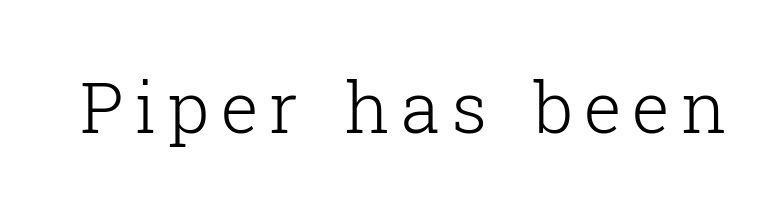
Q: Is the text bold? A: No.
Q: Is the text italic (slanted)? A: No, it is upright.
Q: Is the typeface a serif or a sans-serif typeface? A: Serif.
Q: Is the text underlined? A: No.
Q: Width (condensed, normal, or wide)? A: Normal.
Q: Stroke contrast? A: Low.
Q: x-height? A: Medium.
Q: Monospaced? A: No.
